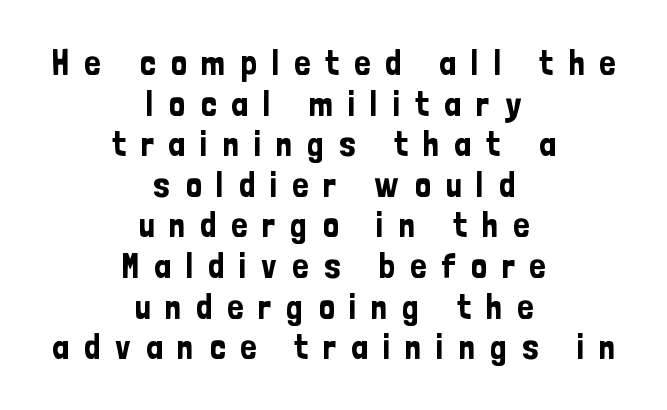
The image shows 35 px condensed sans-serif type, upright; set centered, line spacing 1.16x, unusually wide letter spacing (+0.43 em), not underlined; low stroke contrast and a medium x-height.
